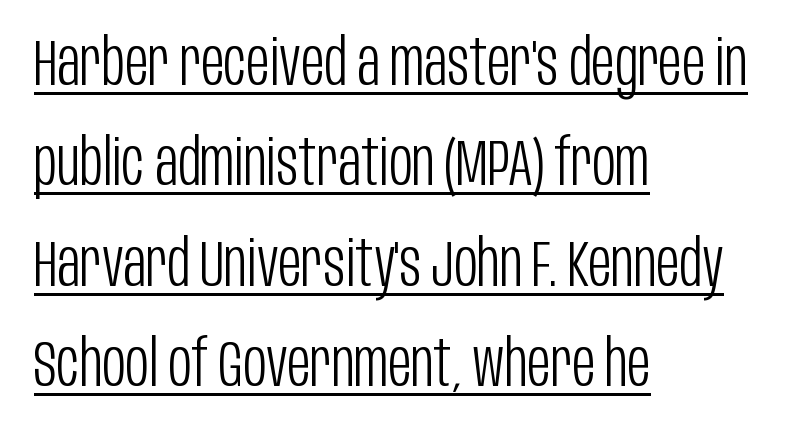
Beneath each row of characters lies a ruled line. Baseline-to-baseline distance is the conventional proportion of letter height. A typesetter would call this proportional, since set widths differ per character. Caption: standard tracking, unaltered. The type family on display is of the sans-serif kind.
